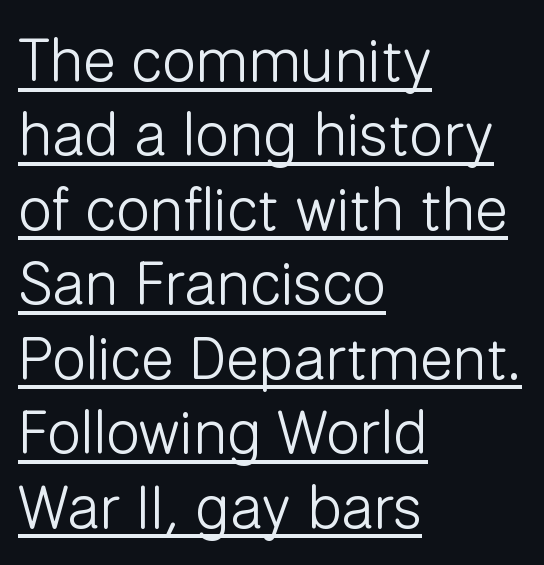
The image shows 61 px light sans-serif type, upright; set left-aligned, line spacing 1.22x, normal letter spacing, underlined; low stroke contrast and a medium x-height.
